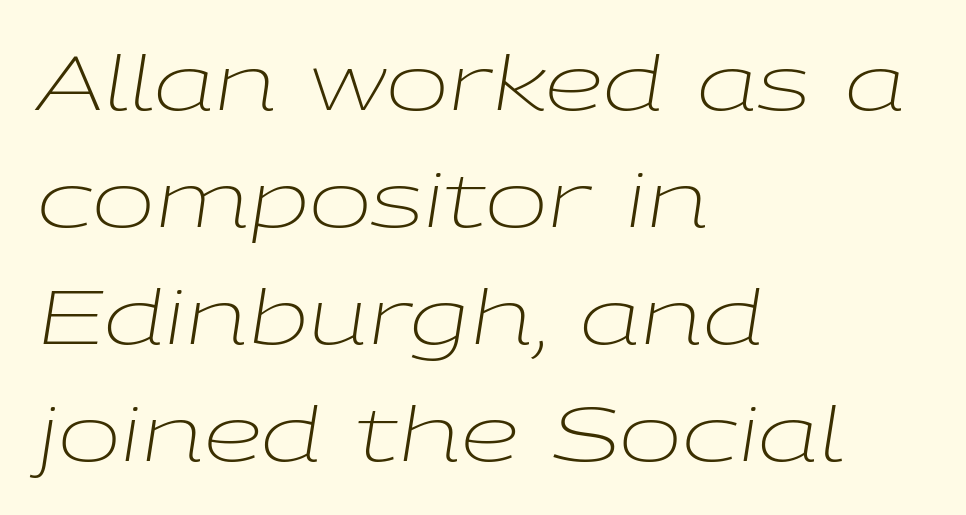
The image shows 75 px light, wide type, italic (leaning right); set left-aligned, normal line spacing (1.56x), normal letter spacing, not underlined; low stroke contrast and a medium x-height.
